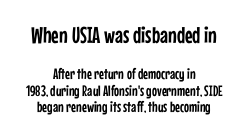
Q: Is the text italic (slanted)? A: No, it is upright.
Q: Is the text underlined? A: No.
Q: How is the paragraph aligned? A: Centered.
Q: Is the spacing between letters normal or unusually wide? A: Normal.
Q: Is the spacing between lines tight, normal or loose? A: Tight.
Q: Which block of text is set in a larger size, the first (top) or the second (bottom)? A: The first (top) one.
